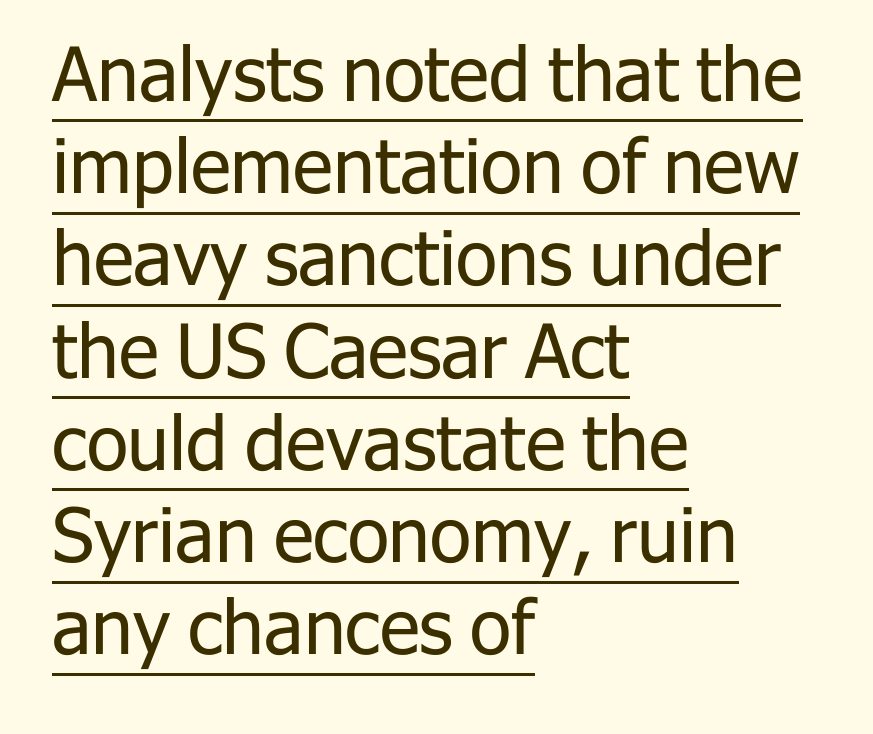
No letter is thick-stroked: the sample isn't bold. Teacher's note: observe the even left margin — that is flush-left alignment. Words appear dense and cohesive because spacing is normal. You can tell it's not italic because the verticals are truly vertical.
